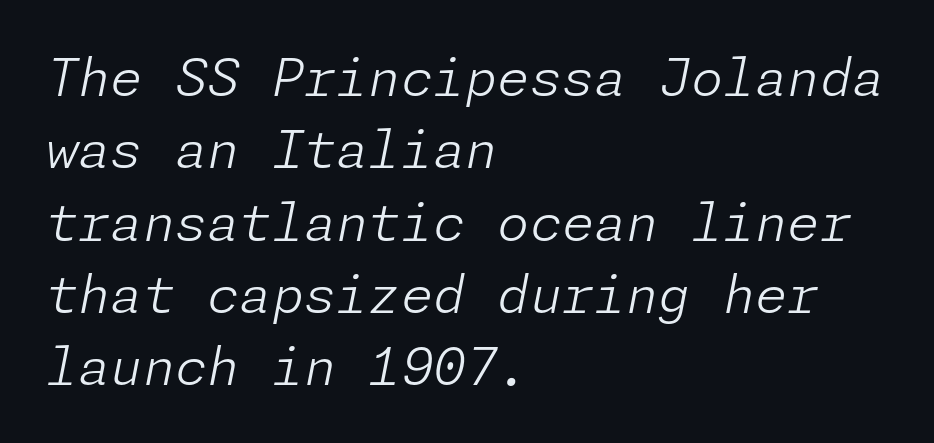
{"italic": "yes", "lean": "right", "slant_degrees": 11, "bold": "no", "weight": "light", "width": "normal", "stroke_contrast": "low", "x_height": "medium", "underline": "no", "align": "left", "line_spacing": "normal", "line_spacing_ratio": 1.39, "letter_spacing": "normal", "letter_spacing_em": 0.0, "glyph_px": 52}
